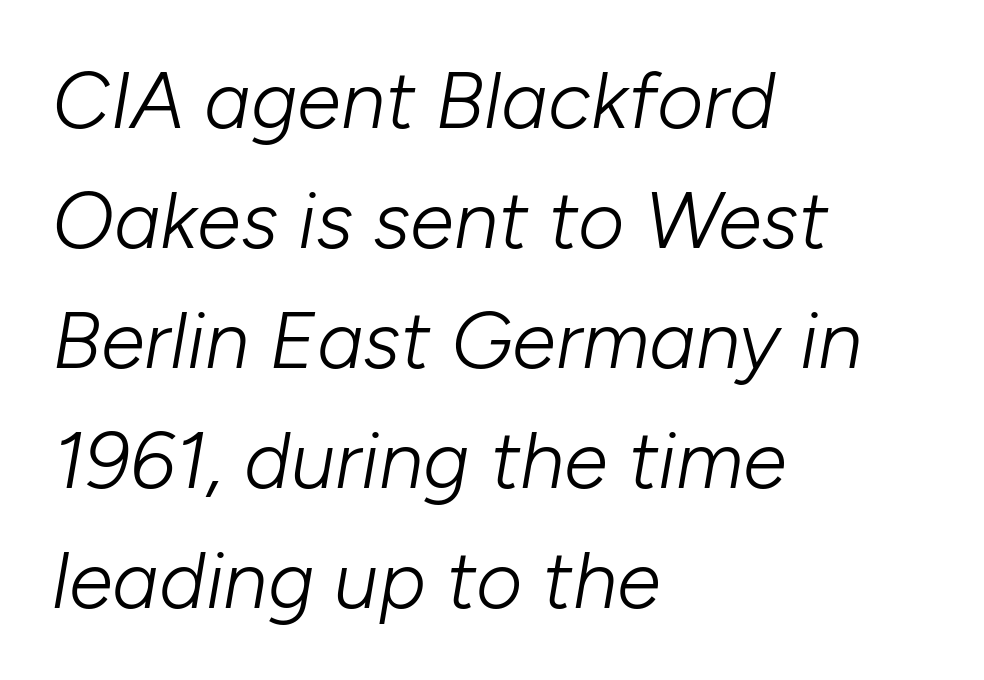
{"italic": "yes", "lean": "right", "slant_degrees": 10, "bold": "no", "weight": "light", "width": "normal", "stroke_contrast": "low", "x_height": "medium", "monospaced": "no", "underline": "no", "align": "left", "line_spacing": "normal", "line_spacing_ratio": 1.5, "letter_spacing": "normal", "letter_spacing_em": 0.0, "glyph_px": 80}
